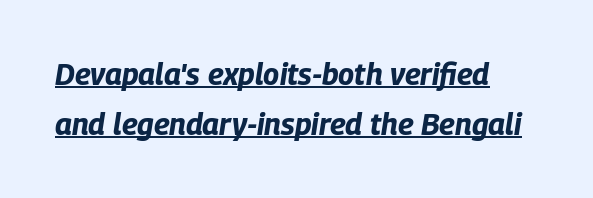
{"italic": "yes", "lean": "right", "slant_degrees": 9, "bold": "yes", "weight": "bold", "width": "condensed", "stroke_contrast": "low", "x_height": "large", "monospaced": "no", "underline": "yes", "align": "left", "line_spacing": "normal", "line_spacing_ratio": 1.67, "letter_spacing": "normal", "letter_spacing_em": 0.0, "glyph_px": 30}
